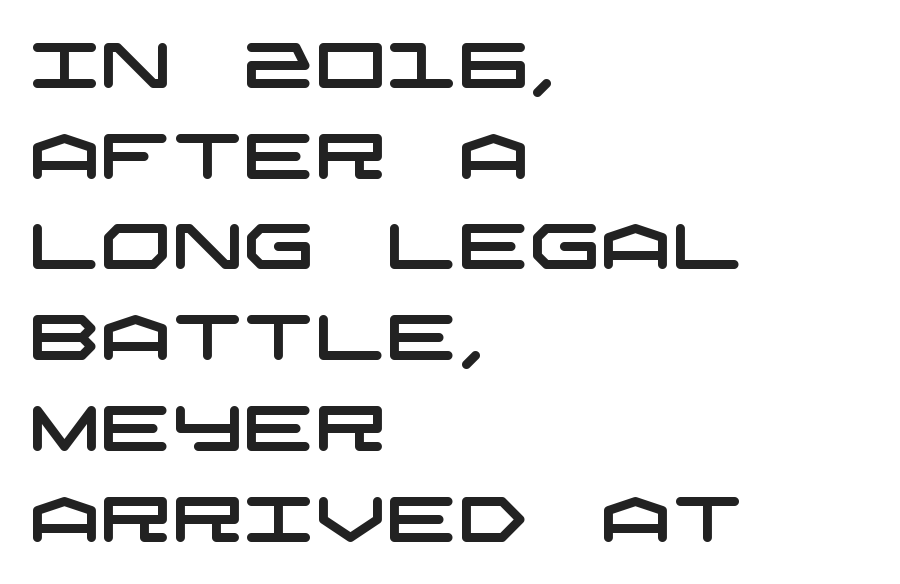
{"serif": "no", "width": "wide", "stroke_contrast": "low", "x_height": "large", "underline": "no", "align": "left", "line_spacing": "normal", "line_spacing_ratio": 1.44, "letter_spacing": "normal", "letter_spacing_em": 0.0, "glyph_px": 63}
